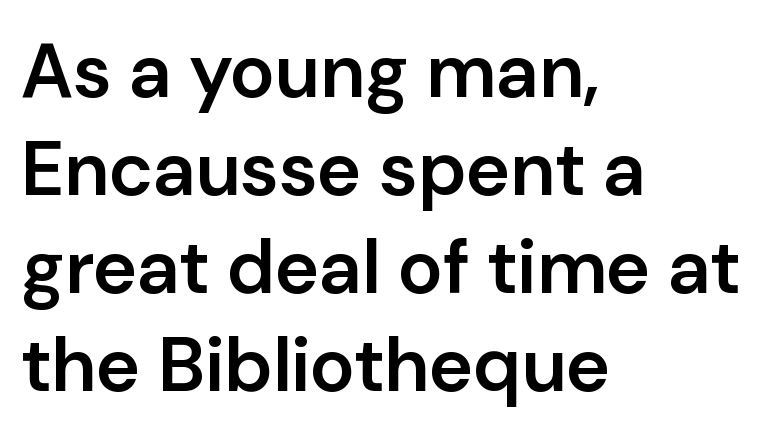
Nope, not italic — everything's standing straight. The words here are not underlined. The designer went with a sans here, leaving each stem footless. Character widths vary here, with narrow letters taking less room than wide ones.
